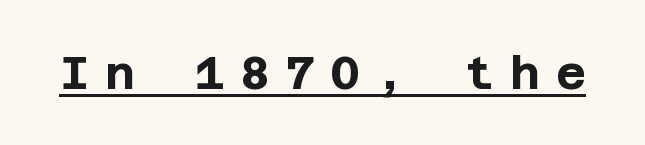
Strokes here are thick enough to call this a true bold. Students, observe the line beneath the letters — that is underlining. Words appear elongated and porous because spacing is wide. In terms of letterform style, serifs are entirely absent. When letters stand straight like this, we call the style roman or upright.
